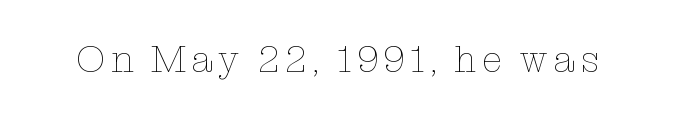
Q: Is the text bold? A: No.
Q: Is the text italic (slanted)? A: No, it is upright.
Q: Is the text underlined? A: No.
Q: Width (condensed, normal, or wide)? A: Normal.
Q: Stroke contrast? A: Low.
Q: x-height? A: Medium.
Q: Monospaced? A: No.
